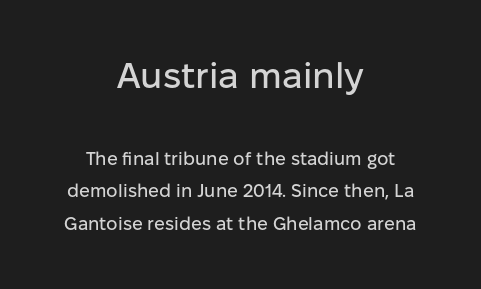
The image shows 36 px sans-serif type, upright; set centered, line spacing 1.79x, normal letter spacing, not underlined; the first (top) block is 2.0x larger; low stroke contrast and a medium x-height.
